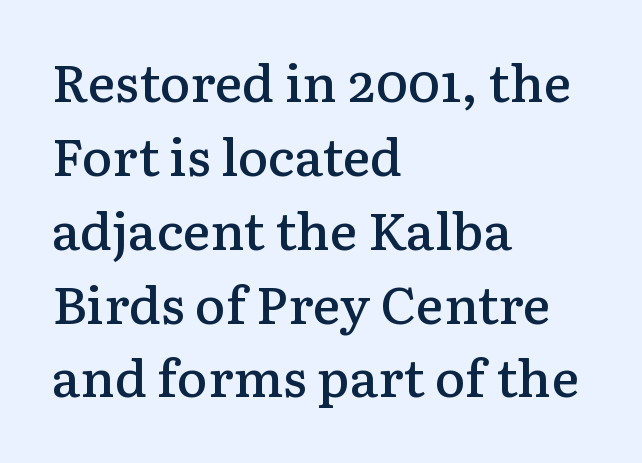
{"serif": "yes", "italic": "no", "bold": "semi", "weight": "semibold", "width": "normal", "stroke_contrast": "low", "x_height": "medium", "monospaced": "no", "underline": "no", "align": "left", "line_spacing": "normal", "line_spacing_ratio": 1.42, "letter_spacing": "normal", "letter_spacing_em": 0.0, "glyph_px": 52}
